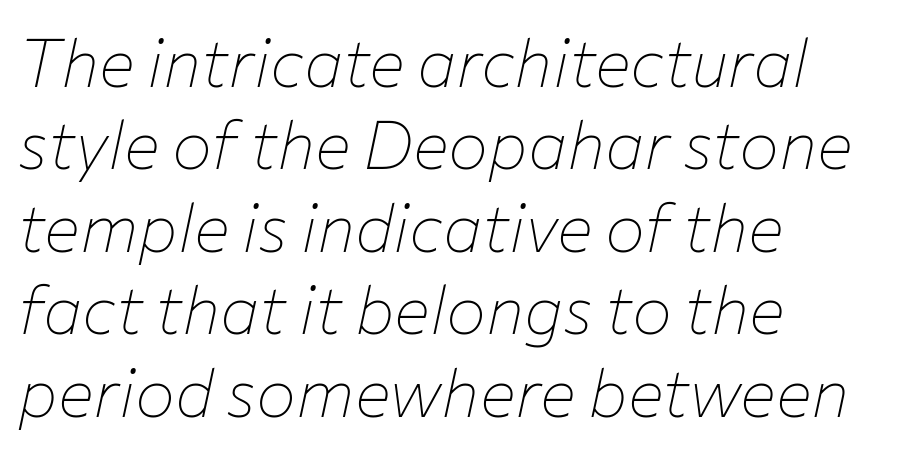
{"italic": "yes", "lean": "right", "slant_degrees": 12, "bold": "no", "weight": "thin", "width": "normal", "stroke_contrast": "low", "x_height": "medium", "monospaced": "no", "underline": "no", "align": "left", "line_spacing_ratio": 1.23, "letter_spacing": "normal", "letter_spacing_em": 0.0, "glyph_px": 67}
